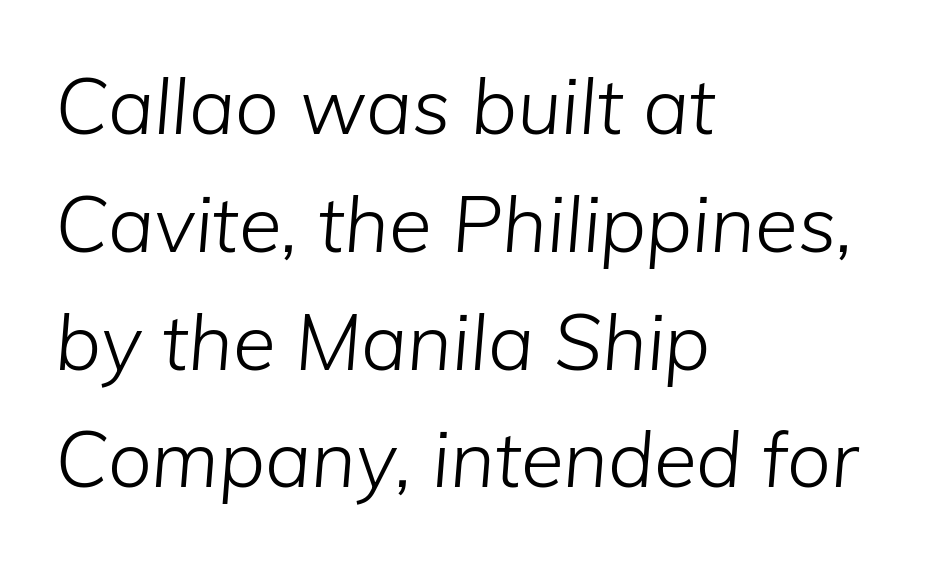
The image shows 78 px light type, italic (leaning right); set left-aligned, normal line spacing (1.51x), normal letter spacing, not underlined; low stroke contrast and a medium x-height.
